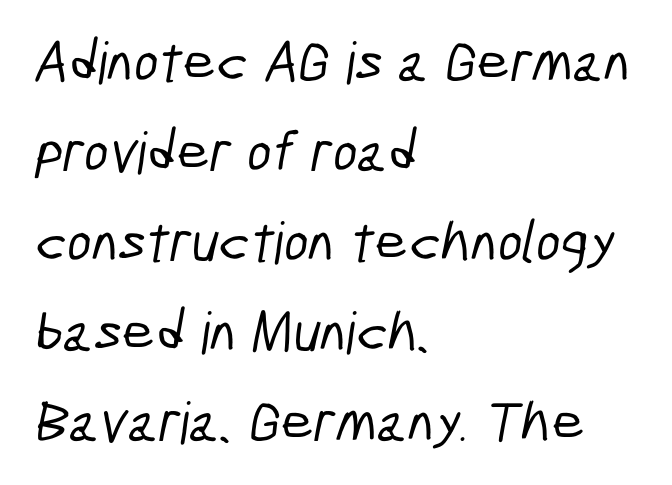
What kind of face is this? One without serifs — a sans. If you measured baseline to baseline, you'd find a middling distance. Nobody touched the tracking dial on this one. Type without underlining. Note the varied advance widths — an 'i' is clearly narrower than an 'm'. Does the copy run flush right? No — it runs flush left.
